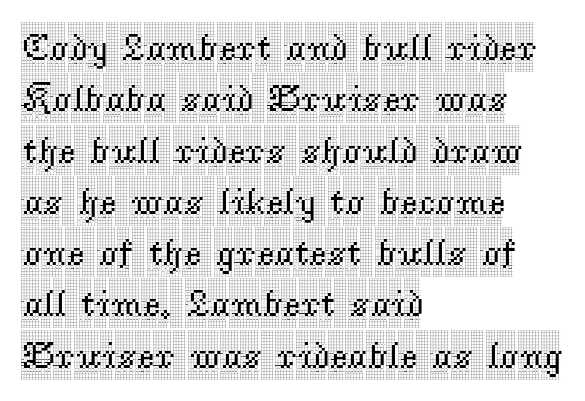
Compared with typical paragraphs, the rows here are spaced about the same. The letters carry serifs — small finishing strokes at the ends of their stems. Notice how the stems are strictly vertical — no italics here. The horizontal fit of the characters is conventional and even. The passage is arranged the way most books set body copy — flush left.
